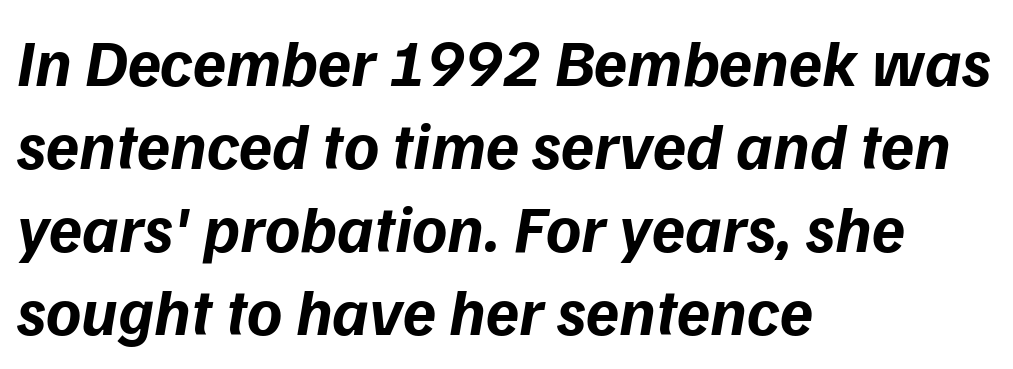
Q: Is the text bold? A: Yes.
Q: Is the typeface a serif or a sans-serif typeface? A: Sans-serif.
Q: Is the text underlined? A: No.
Q: How is the paragraph aligned? A: Left-aligned.
Q: Is the spacing between letters normal or unusually wide? A: Normal.
Q: Width (condensed, normal, or wide)? A: Normal.
Q: Stroke contrast? A: Low.
Q: x-height? A: Medium.
Q: Monospaced? A: No.
